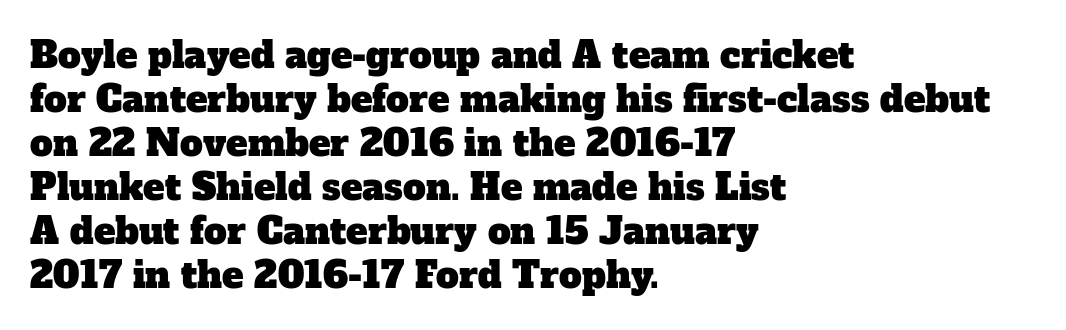
Q: Is the typeface a serif or a sans-serif typeface? A: Serif.
Q: Is the text underlined? A: No.
Q: How is the paragraph aligned? A: Left-aligned.
Q: Is the spacing between letters normal or unusually wide? A: Normal.
Q: Width (condensed, normal, or wide)? A: Normal.
Q: Stroke contrast? A: Low.
Q: x-height? A: Medium.
Q: Monospaced? A: No.
